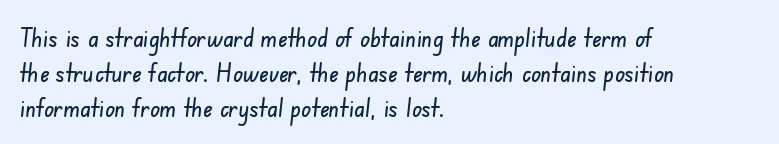
The image shows 26 px text type; set left-aligned, normal line spacing (1.34x), normal letter spacing, not underlined.
